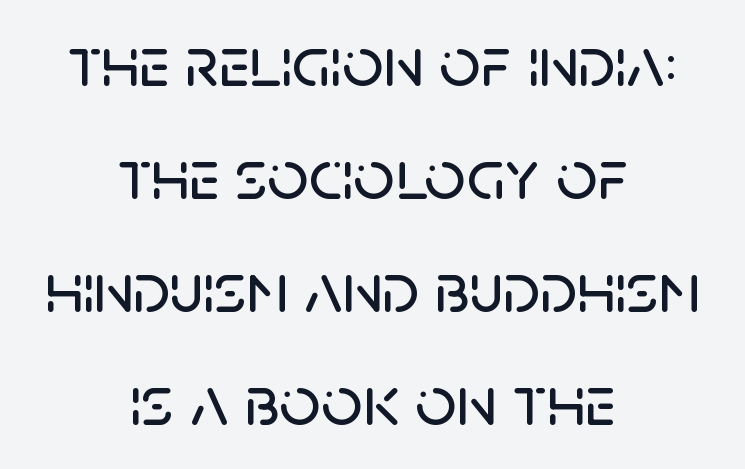
The image shows 72 px sans-serif type, upright; set centered, normal line spacing (1.57x), normal letter spacing, not underlined; low stroke contrast and a large x-height.
